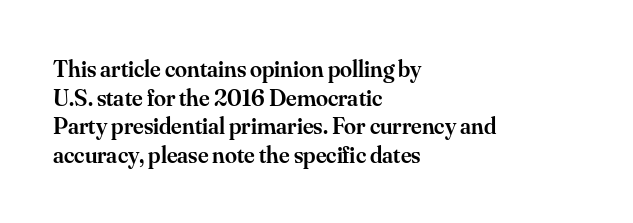
Posture: upright roman. The rendering anchors every line to the left-hand side. Observe the ordinary spacing: letters are neighbours, not strangers. Just letters on the line, the space beneath them empty. A somewhat darkened texture: the type is semibold rather than bold.
